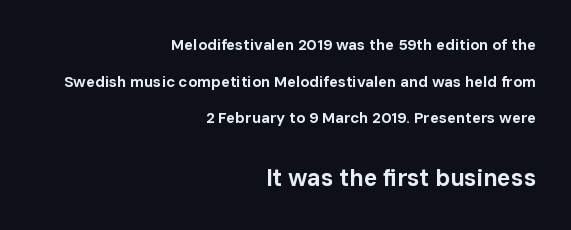
The image shows 23 px bold type, upright; set right-aligned, loose line spacing (2.44x), normal letter spacing, not underlined; the second (bottom) block is 1.53x larger.
